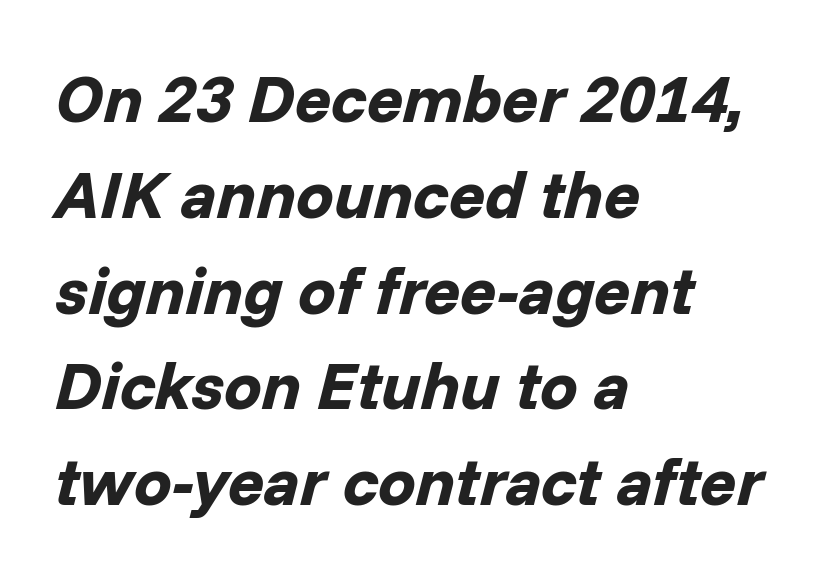
{"italic": "yes", "lean": "right", "slant_degrees": 14, "bold": "yes", "weight": "bold", "width": "normal", "stroke_contrast": "low", "x_height": "medium", "monospaced": "no", "underline": "no", "align": "left", "line_spacing": "normal", "line_spacing_ratio": 1.43, "letter_spacing": "normal", "letter_spacing_em": 0.0, "glyph_px": 67}
